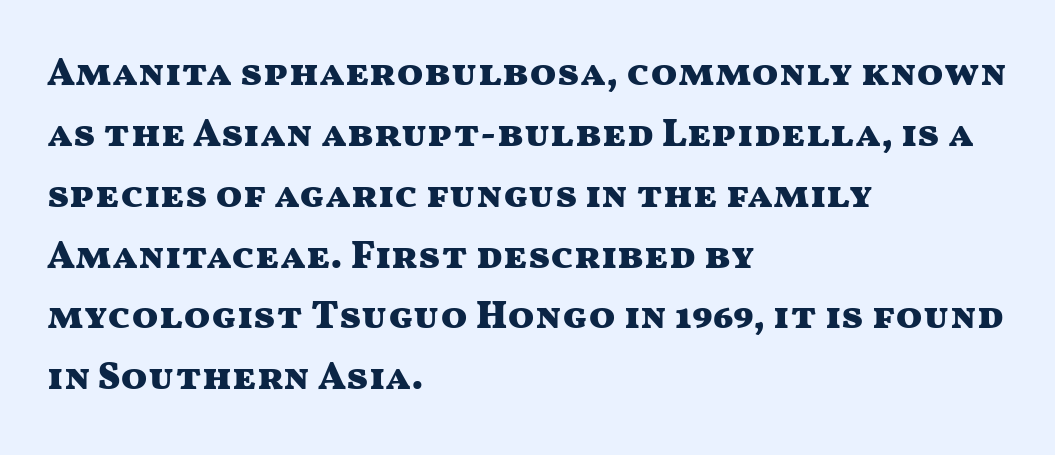
The image shows 39 px heavy, wide sans-serif type, upright; set left-aligned, normal line spacing (1.56x), normal letter spacing, not underlined; medium stroke contrast and a medium x-height.
